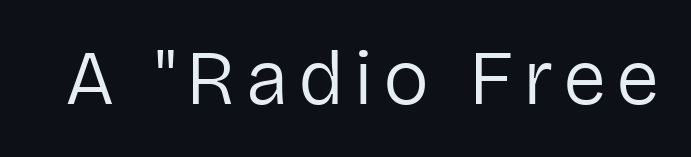
Q: Is the text bold? A: No.
Q: Is the text italic (slanted)? A: No, it is upright.
Q: Is the typeface a serif or a sans-serif typeface? A: Sans-serif.
Q: Is the text underlined? A: No.
Q: Width (condensed, normal, or wide)? A: Normal.
Q: Stroke contrast? A: Low.
Q: x-height? A: Medium.
Q: Monospaced? A: No.
